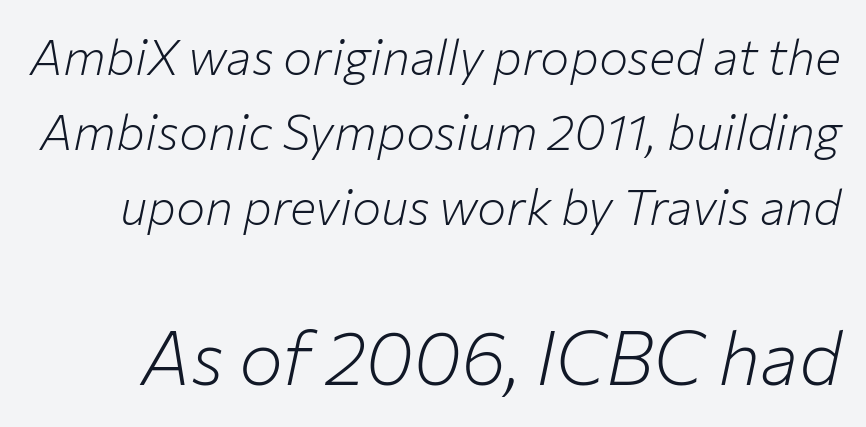
{"italic": "yes", "lean": "right", "slant_degrees": 12, "bold": "no", "weight": "light", "width": "normal", "stroke_contrast": "low", "x_height": "medium", "monospaced": "no", "underline": "no", "line_spacing": "normal", "line_spacing_ratio": 1.53, "letter_spacing": "normal", "letter_spacing_em": 0.0, "larger_block": "second", "size_ratio": 1.51, "glyph_px": 74}
